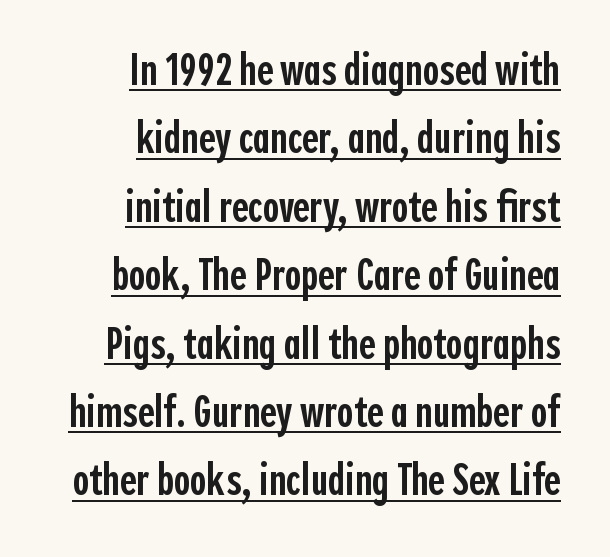
{"serif": "no", "italic": "no", "bold": "semi", "weight": "semibold", "width": "condensed", "x_height": "medium", "monospaced": "no", "underline": "yes", "align": "right", "line_spacing": "normal", "line_spacing_ratio": 1.52, "letter_spacing": "normal", "letter_spacing_em": 0.0, "glyph_px": 45}
